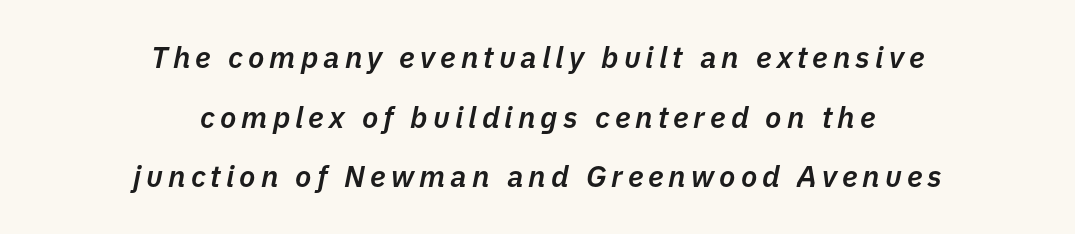
Any mark beneath the type? The region is blank. Yep, that's italic — everything's leaning. Varying glyph widths throughout — classic text-font behaviour. The letters are semibold — heavier than regular but short of a full bold. Is the block centered? Yes — each line is placed symmetrically about the middle. Line spacing here is loose.
